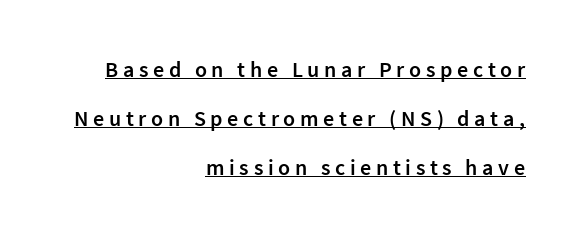
{"italic": "no", "bold": "semi", "underline": "yes", "align": "right", "line_spacing": "loose", "line_spacing_ratio": 2.22, "letter_spacing": "wide", "letter_spacing_em": 0.21, "glyph_px": 22}
